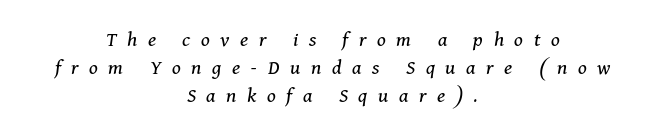
The image shows 22 px text type, italic (leaning right); set centered, normal line spacing (1.28x), unusually wide letter spacing (+0.48 em), not underlined.
